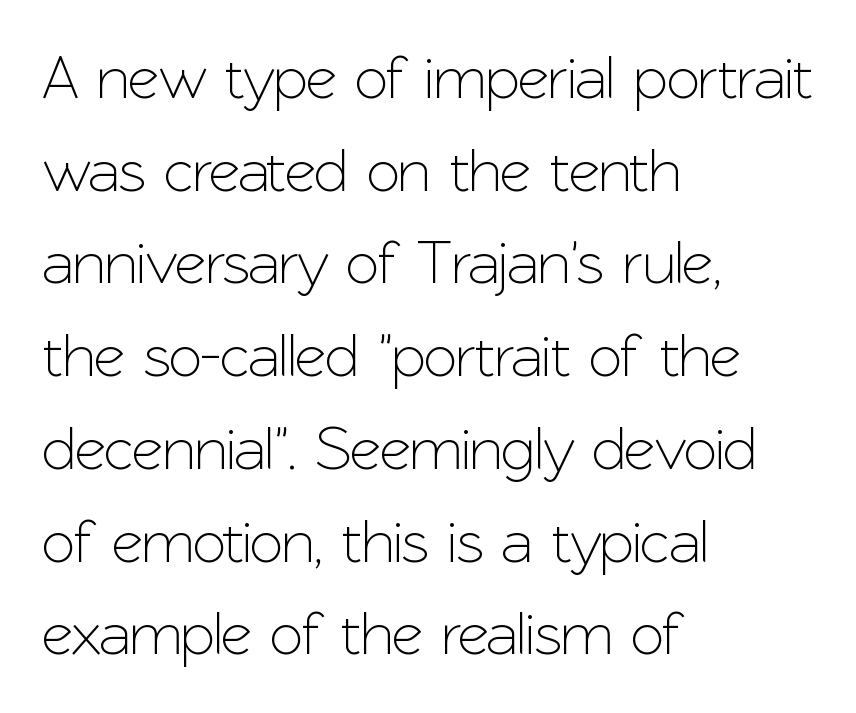
Think of a printed novel: that variable character pitch is what you see here. Each letter's strokes conclude bluntly, with no projecting serifs. Glyph-to-glyph distance matches everyday printed text. The compositor pushed each line to the left boundary.
